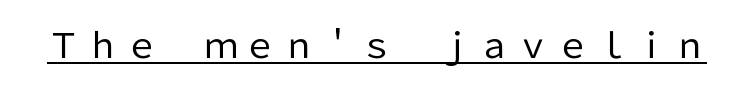
Caption: lettering with a line underneath. These lines are rendered in a variable-pitch font. Think standard paragraph weight, or any step lighter than that. Notice how the stems are strictly vertical — no italics here. No feet cap the strokes, marking this as sans-serif type.
